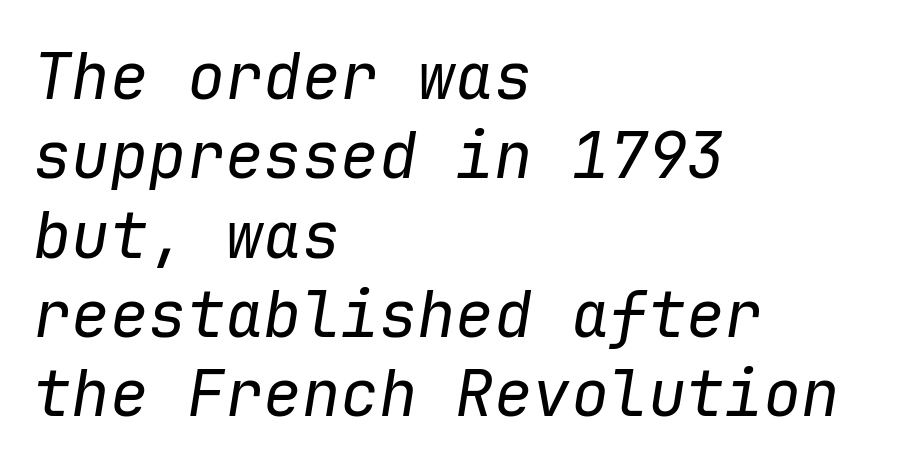
{"italic": "yes", "lean": "right", "slant_degrees": 9, "bold": "no", "weight": "regular", "width": "normal", "stroke_contrast": "low", "x_height": "medium", "monospaced": "yes", "underline": "no", "align": "left", "line_spacing_ratio": 1.24, "letter_spacing": "normal", "letter_spacing_em": 0.0, "glyph_px": 64}
